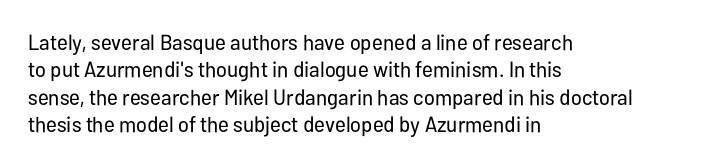
The image shows 22 px text type, upright; set left-aligned, line spacing 1.24x, normal letter spacing, not underlined.
